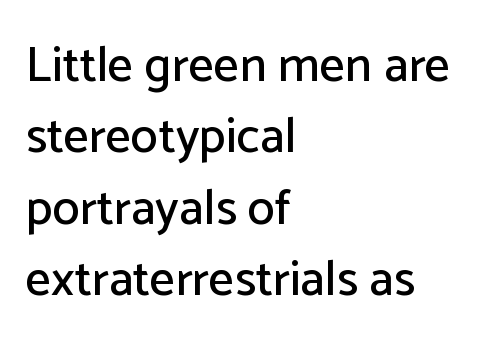
Q: Is the text italic (slanted)? A: No, it is upright.
Q: Is the typeface a serif or a sans-serif typeface? A: Sans-serif.
Q: Is the text underlined? A: No.
Q: How is the paragraph aligned? A: Left-aligned.
Q: Is the spacing between letters normal or unusually wide? A: Normal.
Q: Is the spacing between lines tight, normal or loose? A: Normal.
Q: Width (condensed, normal, or wide)? A: Normal.
Q: Stroke contrast? A: Low.
Q: x-height? A: Medium.
Q: Monospaced? A: No.
